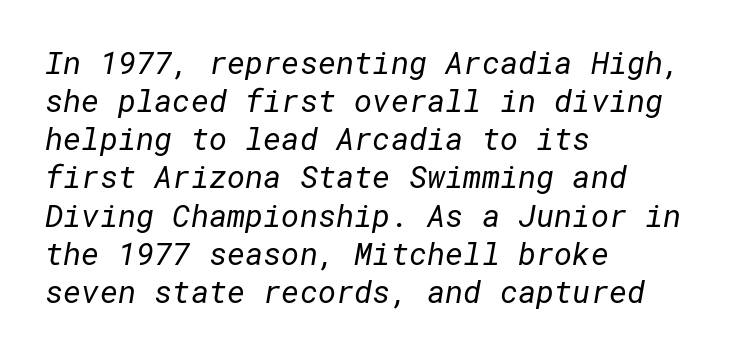
Each letter's strokes conclude bluntly, with no projecting serifs. The baseline area is clear. Spacing between characters is what you'd get straight out of the box. Casual observation: everything's shoved over to the left. Counters stay open thanks to moderate or lighter strokes.
